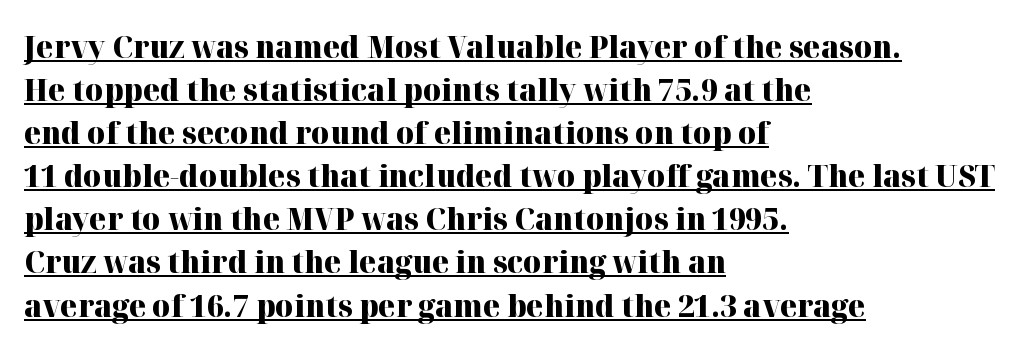
Q: Is the text bold? A: Yes.
Q: Is the text italic (slanted)? A: No, it is upright.
Q: Is the typeface a serif or a sans-serif typeface? A: Serif.
Q: Is the text underlined? A: Yes.
Q: How is the paragraph aligned? A: Left-aligned.
Q: Is the spacing between letters normal or unusually wide? A: Normal.
Q: Is the spacing between lines tight, normal or loose? A: Normal.
Q: Width (condensed, normal, or wide)? A: Normal.
Q: Stroke contrast? A: High.
Q: x-height? A: Medium.
Q: Monospaced? A: No.
